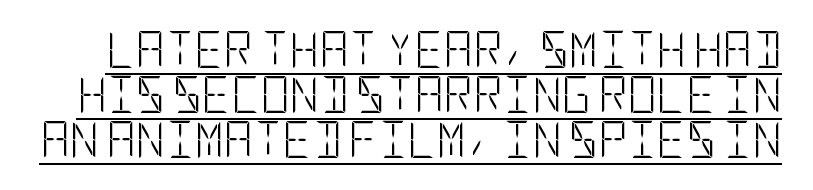
The image shows 36 px light, condensed sans-serif type, upright; set normal line spacing (1.25x), normal letter spacing, underlined; low stroke contrast and a large x-height.
